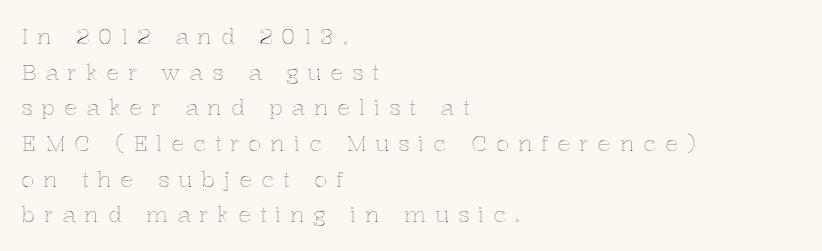
Q: Is the text italic (slanted)? A: No, it is upright.
Q: Is the text underlined? A: No.
Q: How is the paragraph aligned? A: Left-aligned.
Q: Is the spacing between letters normal or unusually wide? A: Unusually wide.
Q: Is the spacing between lines tight, normal or loose? A: Normal.
